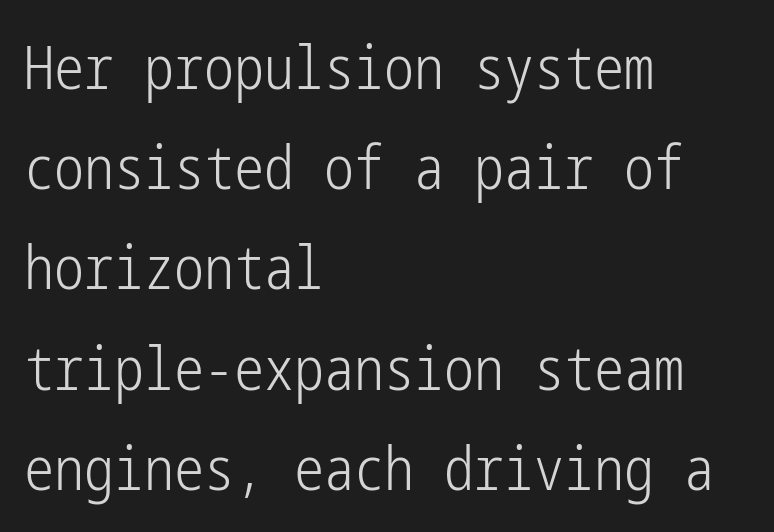
The image shows 60 px light, condensed sans-serif type, upright; set left-aligned, normal line spacing (1.67x), normal letter spacing, not underlined; low stroke contrast and a medium x-height.
